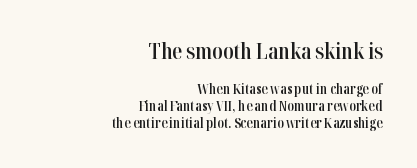
The text block is weighted toward the right margin, trailing off unevenly leftward. This layout puts the oversized block above and the modest block below. The string is rendered with underlining switched off. The type is set solid horizontally, with unmodified tracking.
